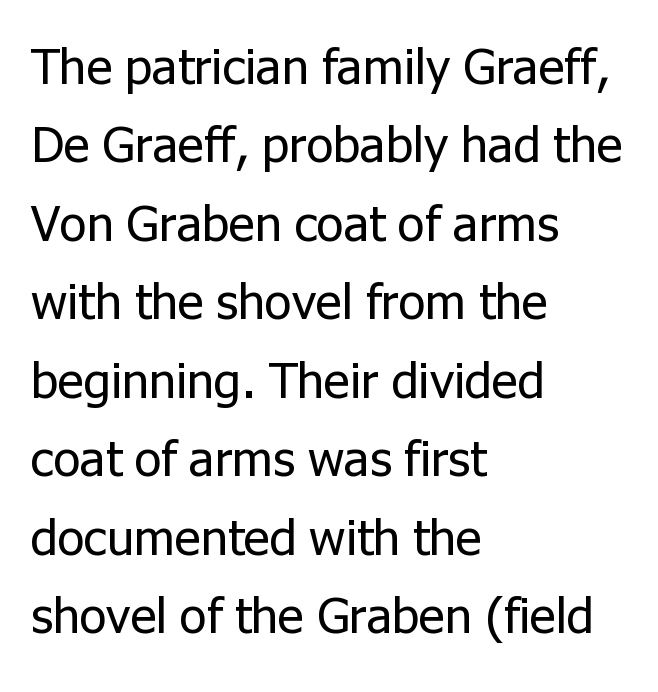
Letterform terminals end flat and unadorned throughout the passage. Left-aligned paragraph, ragged on the right. Quick note: not italic, upright. Words appear dense and cohesive because spacing is normal. The rows are spaced the way most documents space them. You could not count columns in this text — the font is proportionally spaced.
